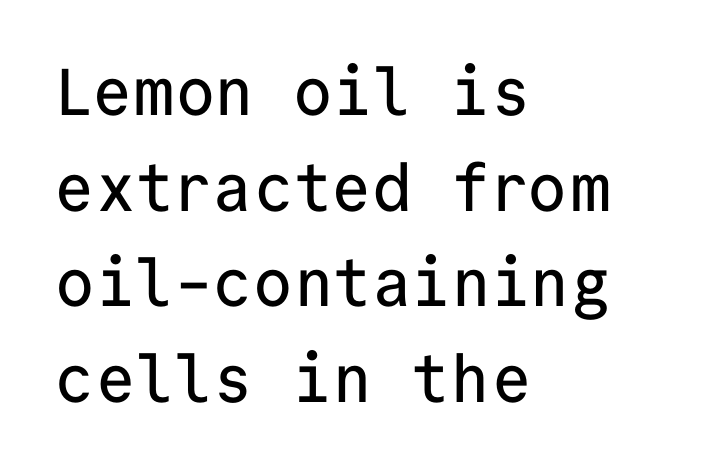
Q: Is the text italic (slanted)? A: No, it is upright.
Q: Is the typeface a serif or a sans-serif typeface? A: Sans-serif.
Q: Is the text underlined? A: No.
Q: How is the paragraph aligned? A: Left-aligned.
Q: Is the spacing between letters normal or unusually wide? A: Normal.
Q: Is the spacing between lines tight, normal or loose? A: Normal.
Q: Width (condensed, normal, or wide)? A: Normal.
Q: Stroke contrast? A: Low.
Q: x-height? A: Medium.
Q: Monospaced? A: Yes.
